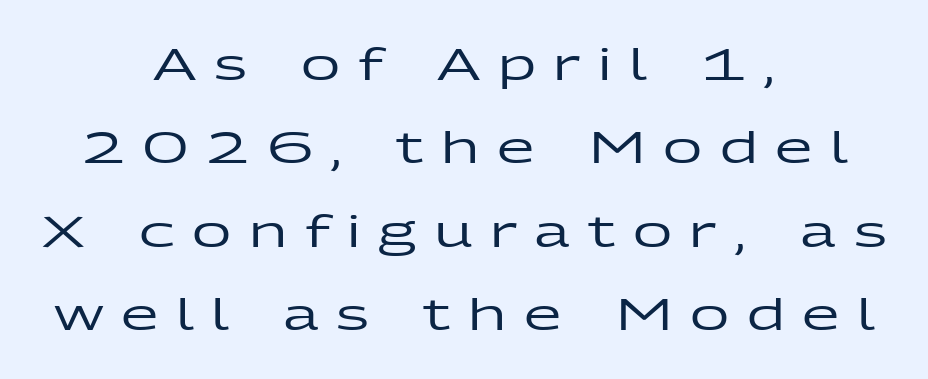
Q: Is the text italic (slanted)? A: No, it is upright.
Q: Is the typeface a serif or a sans-serif typeface? A: Sans-serif.
Q: Is the text underlined? A: No.
Q: How is the paragraph aligned? A: Centered.
Q: Is the spacing between letters normal or unusually wide? A: Unusually wide.
Q: Is the spacing between lines tight, normal or loose? A: Loose.
Q: Width (condensed, normal, or wide)? A: Wide.
Q: Stroke contrast? A: Low.
Q: x-height? A: Medium.
Q: Monospaced? A: No.
